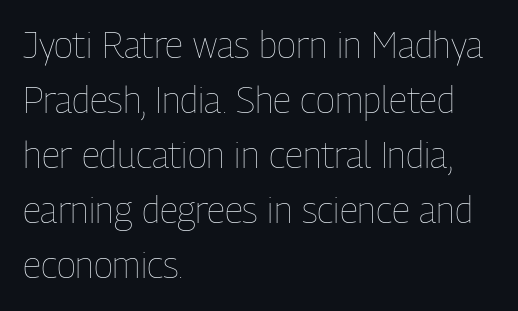
Q: Is the text bold? A: No.
Q: Is the text italic (slanted)? A: No, it is upright.
Q: Is the text underlined? A: No.
Q: How is the paragraph aligned? A: Left-aligned.
Q: Is the spacing between letters normal or unusually wide? A: Normal.
Q: Is the spacing between lines tight, normal or loose? A: Normal.
Q: Width (condensed, normal, or wide)? A: Condensed.
Q: Stroke contrast? A: Low.
Q: x-height? A: Medium.
Q: Monospaced? A: No.
